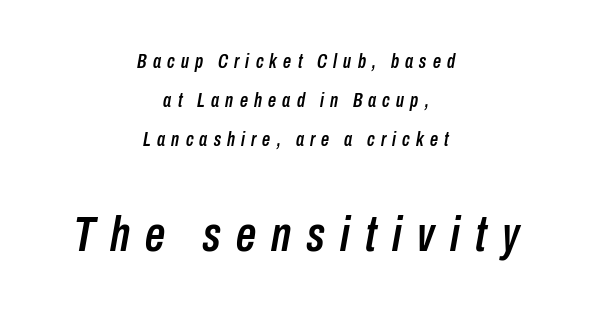
Q: Is the text italic (slanted)? A: Yes, it leans right by about 10 degrees.
Q: Is the text underlined? A: No.
Q: How is the paragraph aligned? A: Centered.
Q: Is the spacing between letters normal or unusually wide? A: Unusually wide.
Q: Is the spacing between lines tight, normal or loose? A: Loose.
Q: Which block of text is set in a larger size, the first (top) or the second (bottom)? A: The second (bottom) one.
Q: Width (condensed, normal, or wide)? A: Condensed.
Q: Stroke contrast? A: Low.
Q: x-height? A: Medium.
Q: Monospaced? A: No.
